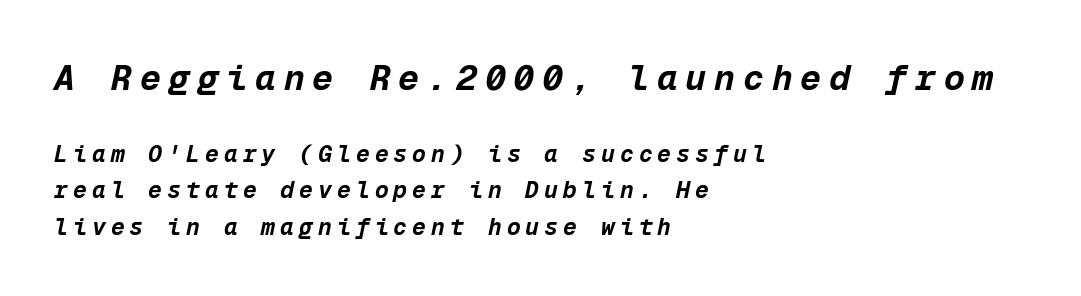
{"italic": "yes", "lean": "right", "slant_degrees": 12, "bold": "yes", "weight": "bold", "width": "normal", "stroke_contrast": "low", "x_height": "medium", "monospaced": "yes", "underline": "no", "align": "left", "line_spacing": "normal", "line_spacing_ratio": 1.59, "letter_spacing": "wide", "letter_spacing_em": 0.22, "larger_block": "first", "size_ratio": 1.52, "glyph_px": 35}
